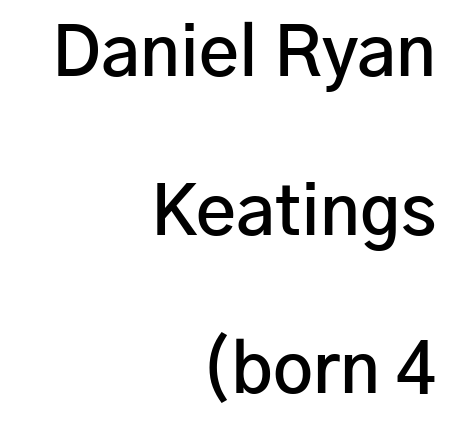
The image shows 69 px semibold sans-serif type, upright; set right-aligned, loose line spacing (2.3x), normal letter spacing, not underlined; low stroke contrast and a medium x-height.
